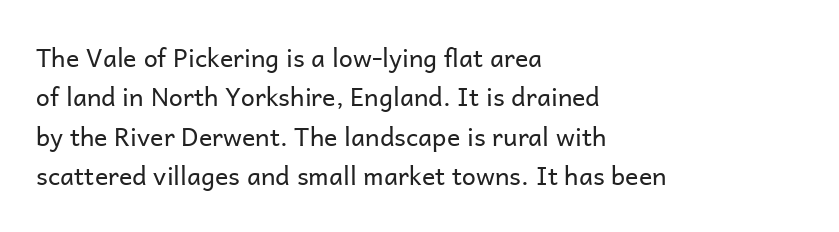
{"italic": "no", "bold": "no", "underline": "no", "align": "left", "line_spacing": "normal", "line_spacing_ratio": 1.58, "letter_spacing": "normal", "letter_spacing_em": 0.0, "glyph_px": 25}
